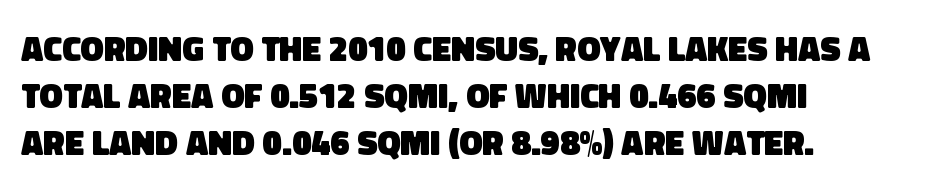
The image shows 35 px heavy sans-serif type; set left-aligned, normal line spacing (1.34x), normal letter spacing, not underlined; low stroke contrast and a large x-height.
